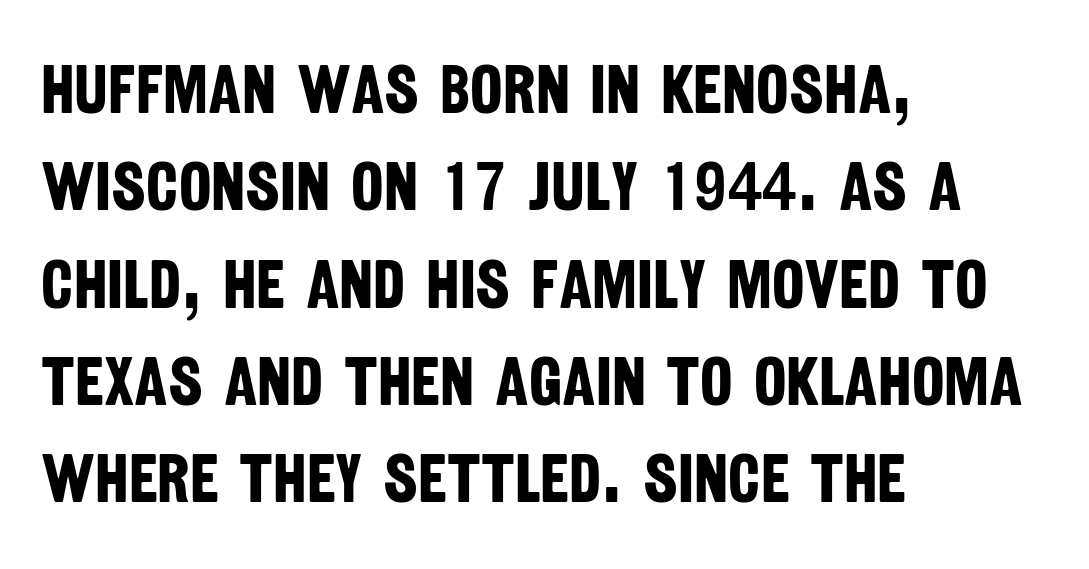
Q: Is the text bold? A: Yes.
Q: Is the typeface a serif or a sans-serif typeface? A: Sans-serif.
Q: Is the text underlined? A: No.
Q: How is the paragraph aligned? A: Left-aligned.
Q: Is the spacing between letters normal or unusually wide? A: Normal.
Q: Is the spacing between lines tight, normal or loose? A: Normal.
Q: Width (condensed, normal, or wide)? A: Condensed.
Q: Stroke contrast? A: Low.
Q: x-height? A: Large.
Q: Monospaced? A: No.
